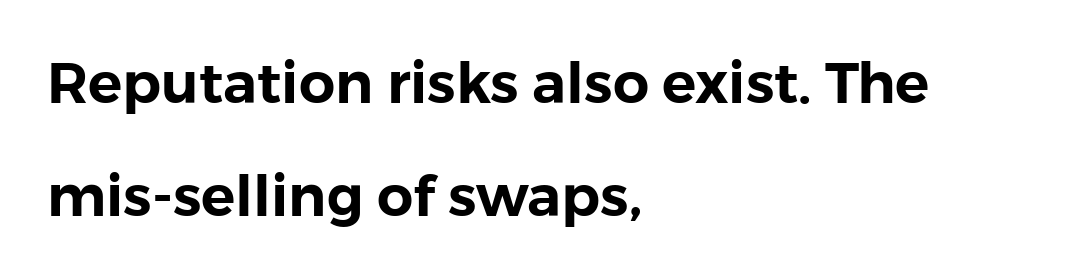
Q: Is the text italic (slanted)? A: No, it is upright.
Q: Is the typeface a serif or a sans-serif typeface? A: Sans-serif.
Q: Is the text underlined? A: No.
Q: How is the paragraph aligned? A: Left-aligned.
Q: Is the spacing between letters normal or unusually wide? A: Normal.
Q: Is the spacing between lines tight, normal or loose? A: Loose.
Q: Width (condensed, normal, or wide)? A: Normal.
Q: Stroke contrast? A: Low.
Q: x-height? A: Medium.
Q: Monospaced? A: No.
